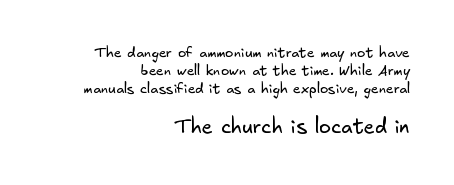
Is there much room between lines? A standard amount, neither cramped nor airy. The strip under each line holds only bare page. Two sizes are in play, and the larger belongs to the second block. Weight: not bold — regular or lighter.
